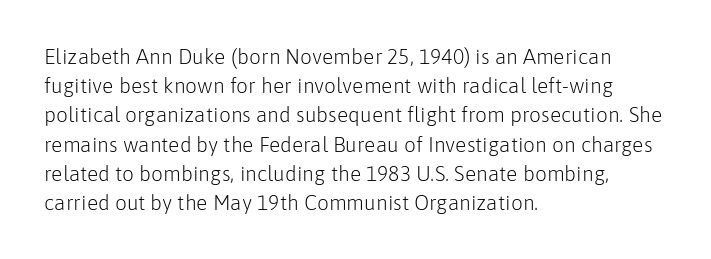
{"italic": "no", "bold": "no", "underline": "no", "align": "left", "line_spacing": "normal", "line_spacing_ratio": 1.39, "letter_spacing": "normal", "letter_spacing_em": 0.0, "glyph_px": 21}
